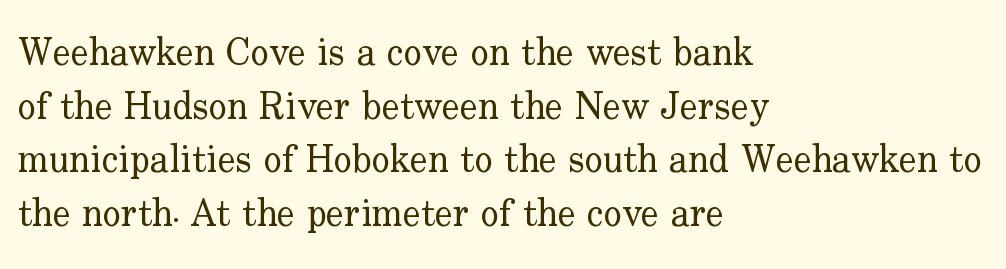
Q: Is the text bold? A: No.
Q: Is the text italic (slanted)? A: No, it is upright.
Q: Is the typeface a serif or a sans-serif typeface? A: Serif.
Q: Is the text underlined? A: No.
Q: How is the paragraph aligned? A: Left-aligned.
Q: Is the spacing between letters normal or unusually wide? A: Normal.
Q: Is the spacing between lines tight, normal or loose? A: Normal.
Q: Width (condensed, normal, or wide)? A: Normal.
Q: Stroke contrast? A: Low.
Q: x-height? A: Small.
Q: Monospaced? A: No.
